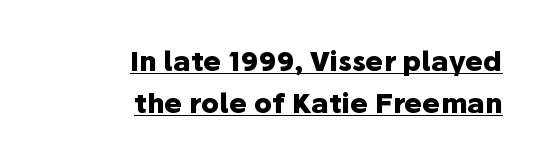
Q: Is the text bold? A: Yes.
Q: Is the text italic (slanted)? A: No, it is upright.
Q: Is the text underlined? A: Yes.
Q: How is the paragraph aligned? A: Right-aligned.
Q: Is the spacing between letters normal or unusually wide? A: Normal.
Q: Is the spacing between lines tight, normal or loose? A: Normal.
